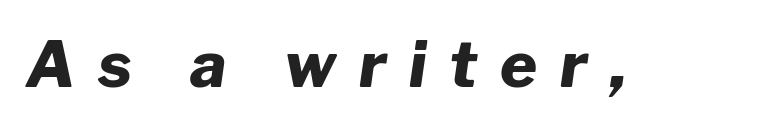
The image shows 63 px heavy type, italic (leaning right); set unusually wide letter spacing (+0.36 em), not underlined; low stroke contrast and a medium x-height.
